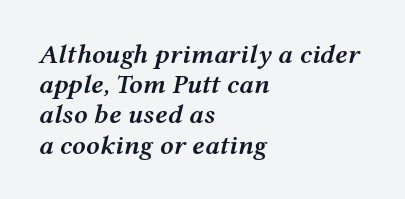
The image shows 27 px text type, italic (leaning right); set left-aligned, tight line spacing (1.12x), normal letter spacing, not underlined.
